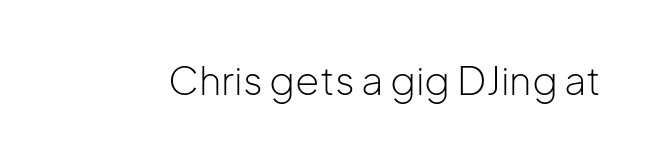
Q: Is the text bold? A: No.
Q: Is the text italic (slanted)? A: No, it is upright.
Q: Is the typeface a serif or a sans-serif typeface? A: Sans-serif.
Q: Is the text underlined? A: No.
Q: Is the spacing between letters normal or unusually wide? A: Normal.
Q: Width (condensed, normal, or wide)? A: Normal.
Q: Stroke contrast? A: Low.
Q: x-height? A: Medium.
Q: Monospaced? A: No.
